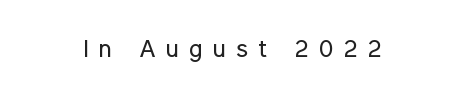
{"italic": "no", "bold": "no", "underline": "no", "letter_spacing": "wide", "letter_spacing_em": 0.41, "glyph_px": 25}
